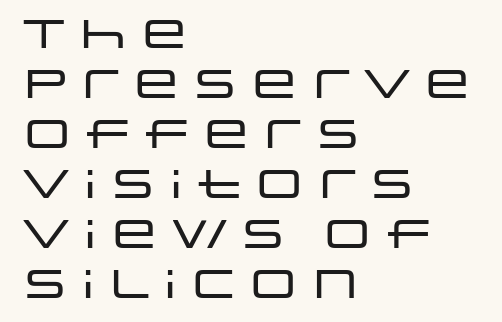
Nothing sits at the stroke ends, so this counts as sans-serif. Layout note: lines flush left. The face used here is rendered with its standard letterfit. Lines of text with bare space underneath.
